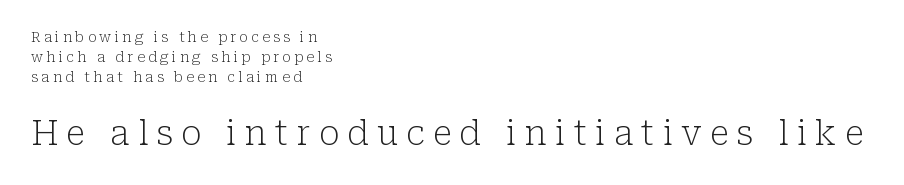
{"serif": "yes", "italic": "no", "bold": "no", "weight": "light", "width": "normal", "stroke_contrast": "low", "x_height": "medium", "monospaced": "no", "underline": "no", "align": "left", "line_spacing": "normal", "line_spacing_ratio": 1.44, "letter_spacing": "wide", "letter_spacing_em": 0.24, "larger_block": "second", "size_ratio": 2.43, "glyph_px": 34}
